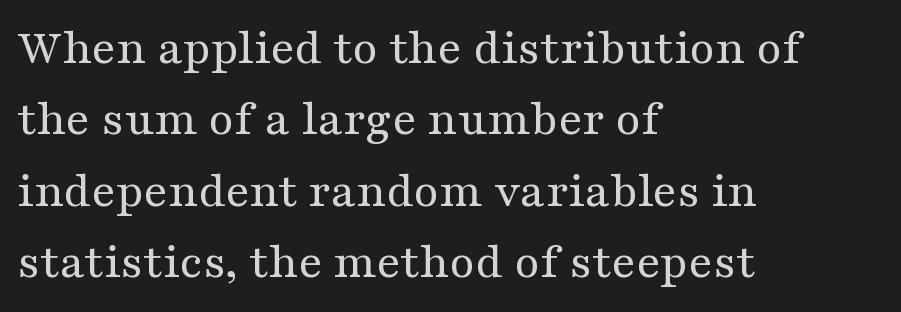
Clear beneath every line of the passage. The text block is weighted toward the left margin, trailing off unevenly rightward. Is this a fixed-width face? No — the glyphs have proportional, varying widths. Quick note: interline space is typical. Heaviness? Minimal to ordinary, like unemphasized prose. Words appear dense and cohesive because spacing is normal.
